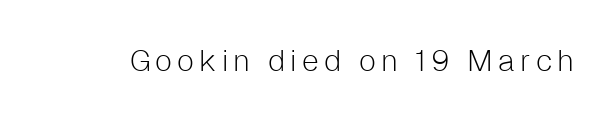
{"serif": "no", "italic": "no", "bold": "no", "weight": "light", "width": "normal", "stroke_contrast": "low", "x_height": "medium", "monospaced": "no", "underline": "no", "glyph_px": 30}
